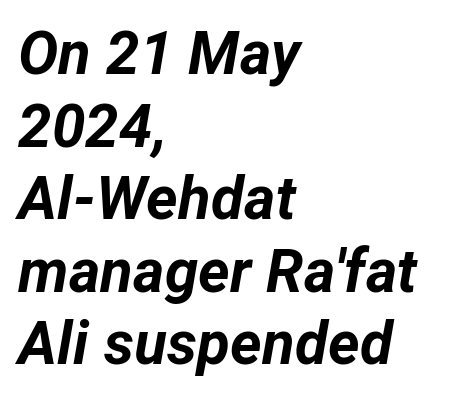
The passage shown is not underscored anywhere. The lines are quadded left. A typesetter would call this zero additional tracking. The glyphs have the mass of a bold cut. The letters are slanted; this is an italic face.
